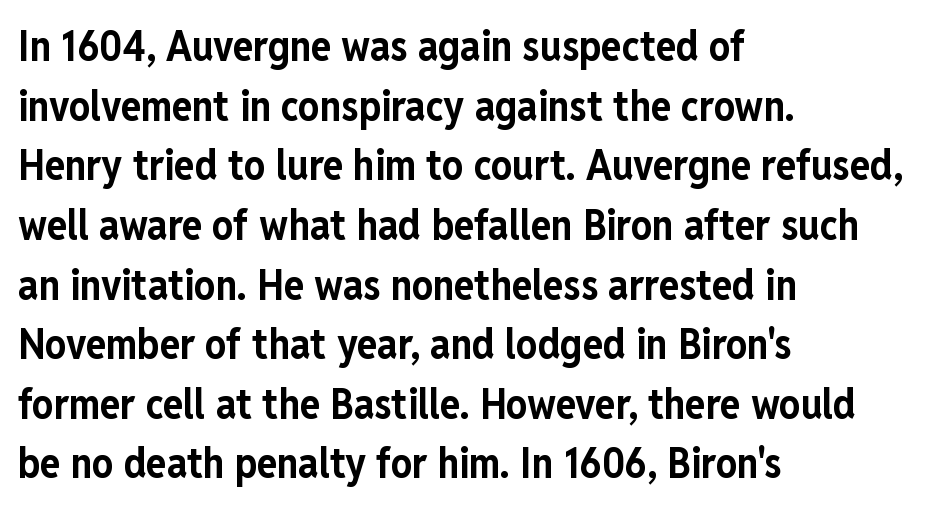
Regular leading. Look at the tracking — it's just the regular setting, nothing added. Bare-footed words on every line. Unlike italic type, these characters show no tilt at all.
